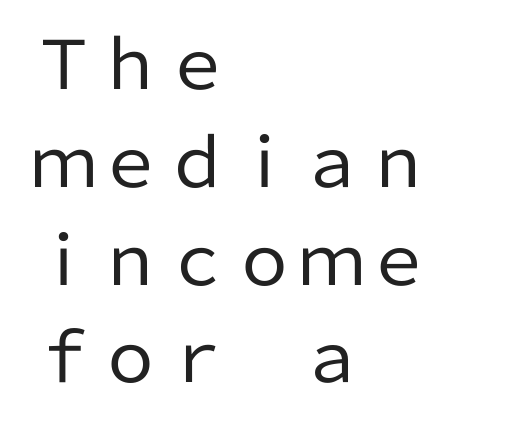
Varying glyph widths throughout — classic text-font behaviour. Words appear dense and cohesive because spacing is normal. Summary of weight: not heavy and not bold. Check under the words: just untouched page. This sample uses an upright cut, with every glyph sitting square on the baseline. A sans-serif font was chosen for this passage.
